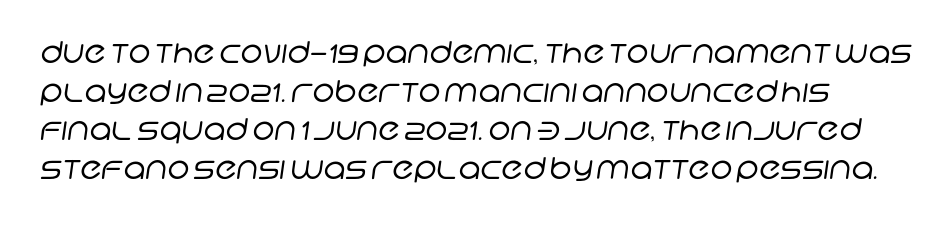
{"serif": "no", "bold": "no", "weight": "regular", "width": "normal", "stroke_contrast": "low", "x_height": "large", "monospaced": "no", "underline": "no", "line_spacing": "normal", "line_spacing_ratio": 1.29, "letter_spacing": "normal", "letter_spacing_em": 0.0, "glyph_px": 30}
